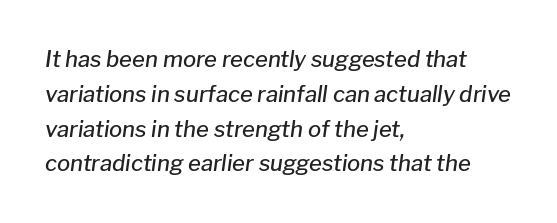
Q: Is the text bold? A: Semi-bold.
Q: Is the text italic (slanted)? A: Yes, it leans right by about 8 degrees.
Q: Is the text underlined? A: No.
Q: How is the paragraph aligned? A: Left-aligned.
Q: Is the spacing between letters normal or unusually wide? A: Normal.
Q: Is the spacing between lines tight, normal or loose? A: Normal.
